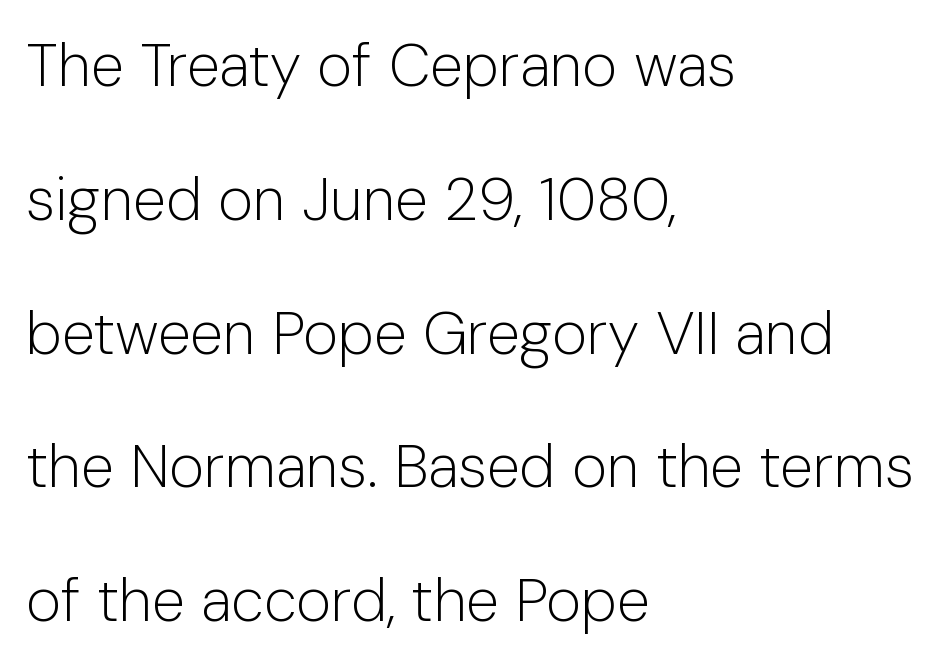
The typeface has the unassuming heft of standard copy or less. These lines are composed in type without serifs. Do the characters align in a grid? No, the font is proportional. The face used here is rendered with its standard letterfit.
